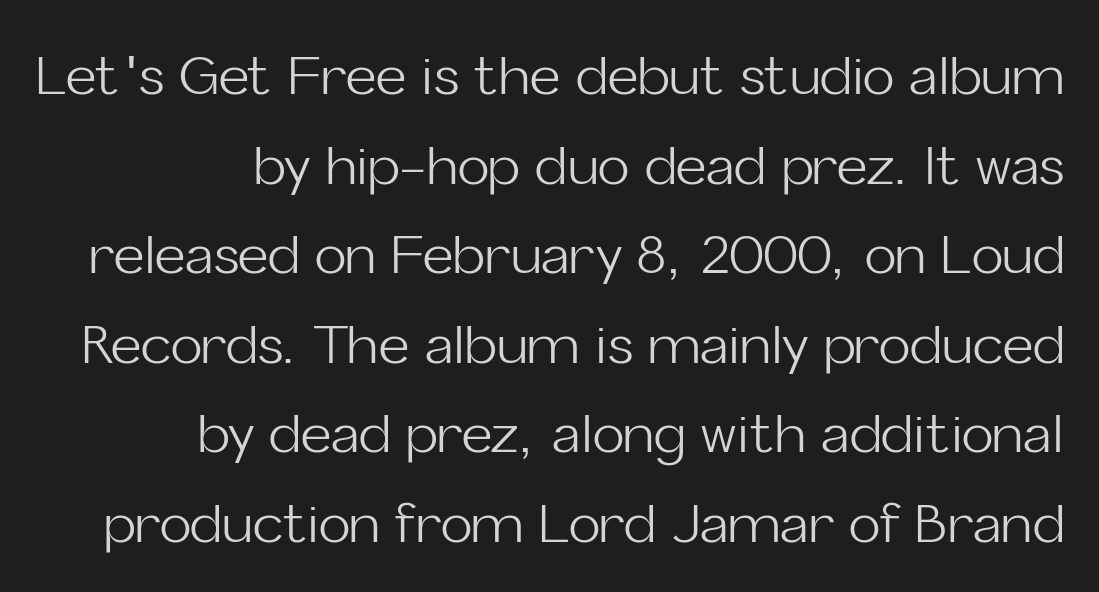
{"serif": "no", "italic": "no", "bold": "no", "weight": "light", "width": "normal", "stroke_contrast": "low", "x_height": "medium", "monospaced": "no", "underline": "no", "align": "right", "line_spacing": "normal", "line_spacing_ratio": 1.69, "letter_spacing": "normal", "letter_spacing_em": 0.0, "glyph_px": 53}
